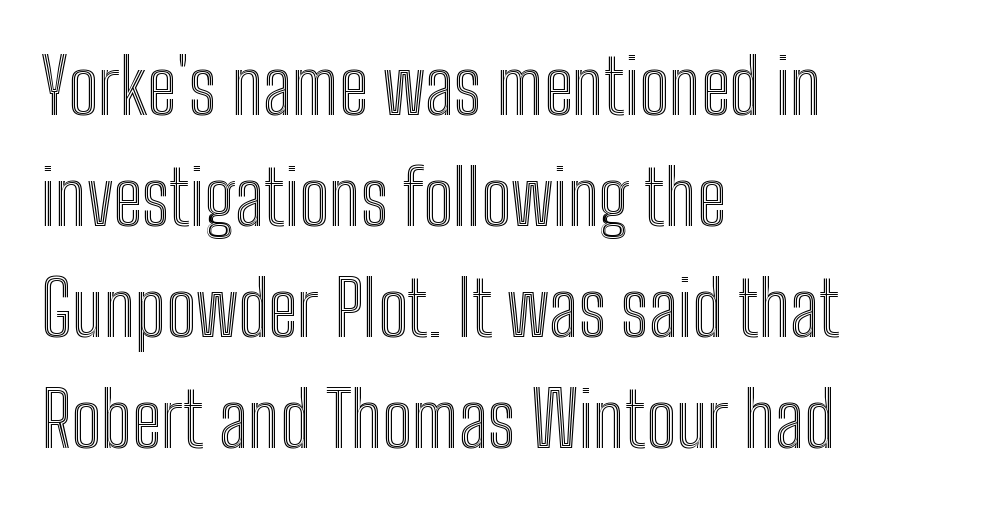
{"italic": "no", "width": "condensed", "x_height": "medium", "monospaced": "no", "underline": "no", "align": "left", "line_spacing": "normal", "line_spacing_ratio": 1.48, "letter_spacing": "normal", "letter_spacing_em": 0.0, "glyph_px": 75}
